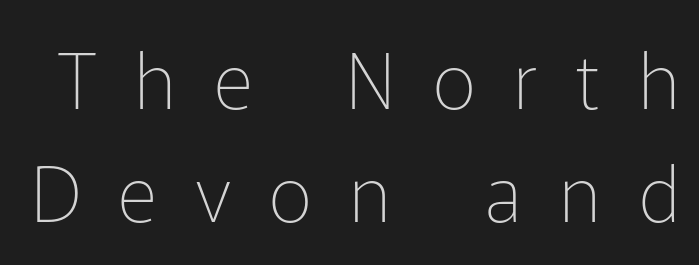
Q: Is the text bold? A: No.
Q: Is the text italic (slanted)? A: No, it is upright.
Q: Is the typeface a serif or a sans-serif typeface? A: Sans-serif.
Q: Is the text underlined? A: No.
Q: Is the spacing between letters normal or unusually wide? A: Unusually wide.
Q: Is the spacing between lines tight, normal or loose? A: Normal.
Q: Width (condensed, normal, or wide)? A: Normal.
Q: Stroke contrast? A: Low.
Q: x-height? A: Medium.
Q: Monospaced? A: No.
